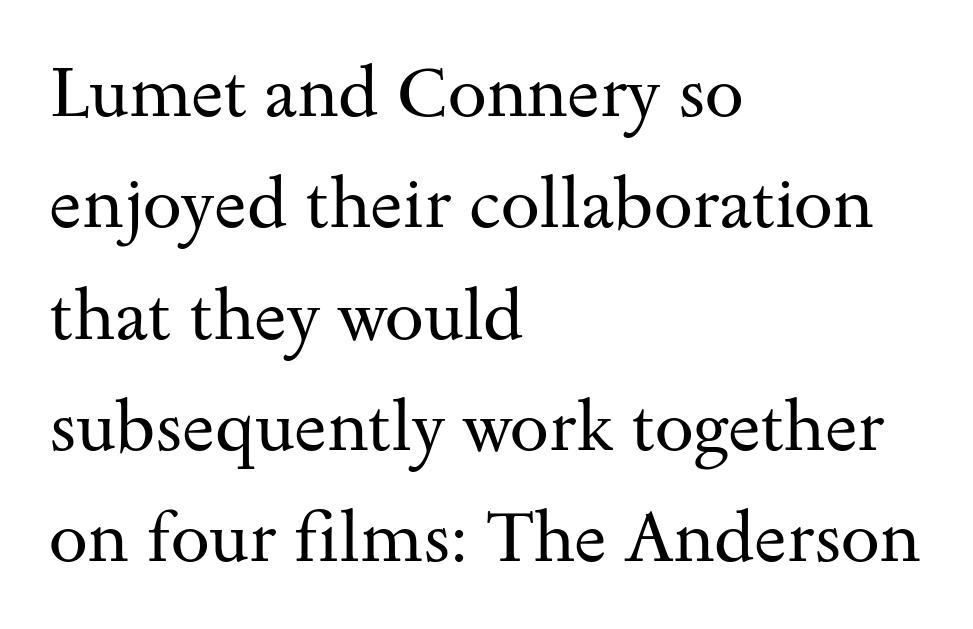
{"serif": "yes", "italic": "no", "bold": "no", "weight": "regular", "width": "wide", "stroke_contrast": "medium", "x_height": "small", "monospaced": "no", "underline": "no", "align": "left", "line_spacing": "normal", "line_spacing_ratio": 1.59, "letter_spacing": "normal", "letter_spacing_em": 0.0, "glyph_px": 70}
